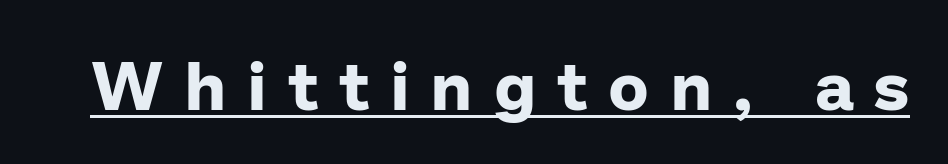
The face used here has the dense, thick strokes of a bold. The type family on display is of the sans-serif kind. Loose tracking; the words dissolve into strings of separated letters. A typesetter would call this proportional, since set widths differ per character. Decoration check: the copy is underlined.
